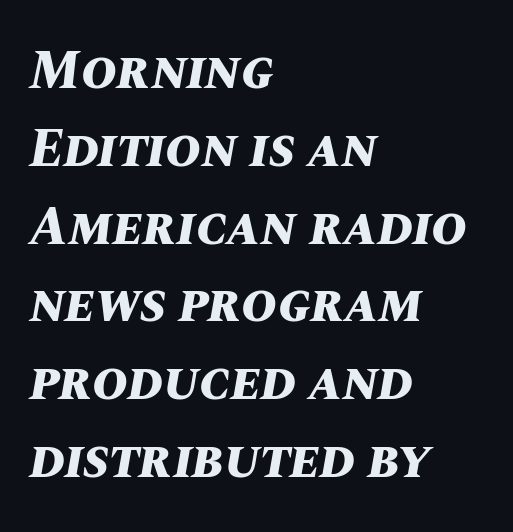
If you measured baseline to baseline, you'd find a middling distance. Designer's note — italics engaged. Leftover space on each line is placed entirely after the last word. These lines carry a lot of weight — the face is fully bold. Bare-footed words on every line. These lines are rendered in a variable-pitch font.
